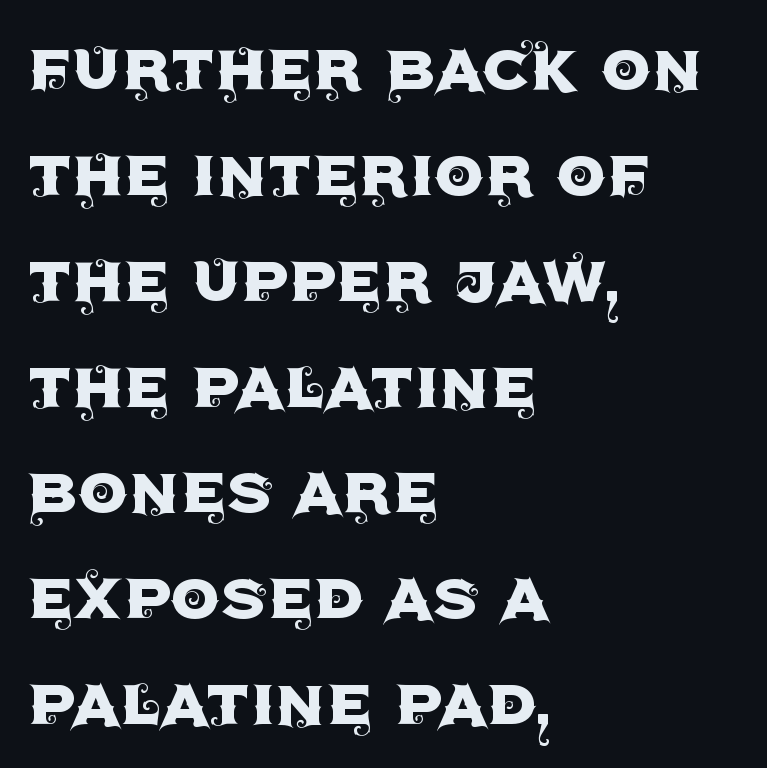
The image shows 79 px sans-serif type, upright; set left-aligned, normal line spacing (1.34x), normal letter spacing, not underlined; a large x-height.
